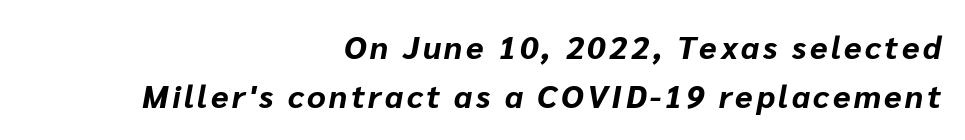
{"italic": "yes", "lean": "right", "slant_degrees": 10, "bold": "yes", "weight": "bold", "width": "normal", "stroke_contrast": "low", "x_height": "medium", "monospaced": "no", "underline": "no", "align": "right", "line_spacing": "normal", "line_spacing_ratio": 1.52, "glyph_px": 32}
